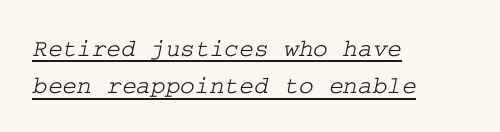
The block of text has a typical density, with ordinary space between rows. The typesetter has applied underlining to the passage shown. Each word holds together tightly as a unit, with standard inter-letter gaps. If you drew a ruler down the left edge, every line would touch it.
